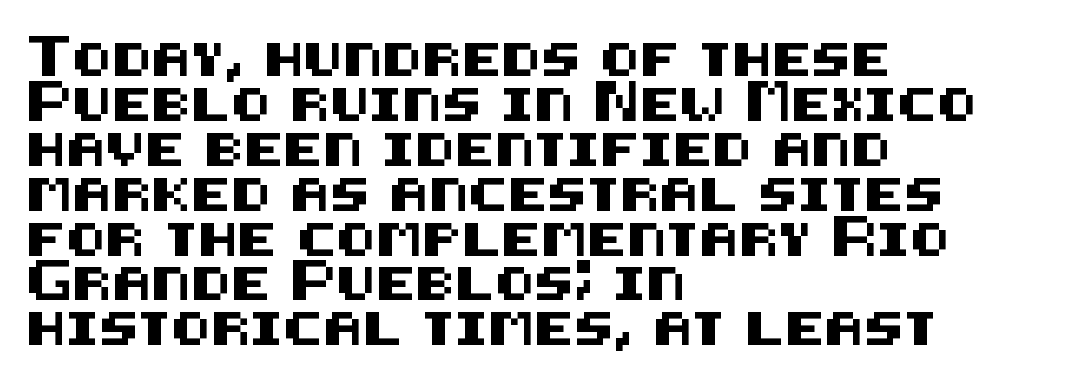
Q: Is the text italic (slanted)? A: No, it is upright.
Q: Is the typeface a serif or a sans-serif typeface? A: Sans-serif.
Q: Is the text underlined? A: No.
Q: How is the paragraph aligned? A: Left-aligned.
Q: Is the spacing between letters normal or unusually wide? A: Normal.
Q: Is the spacing between lines tight, normal or loose? A: Normal.
Q: Width (condensed, normal, or wide)? A: Normal.
Q: Stroke contrast? A: Medium.
Q: x-height? A: Large.
